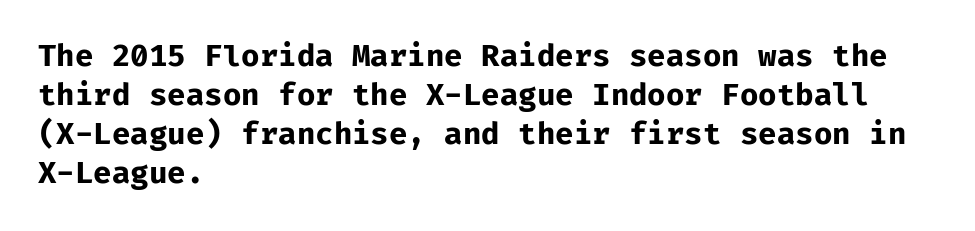
{"serif": "no", "italic": "no", "bold": "yes", "weight": "bold", "width": "normal", "stroke_contrast": "low", "x_height": "medium", "underline": "no", "align": "left", "line_spacing": "normal", "line_spacing_ratio": 1.3, "letter_spacing": "normal", "letter_spacing_em": 0.0, "glyph_px": 30}
